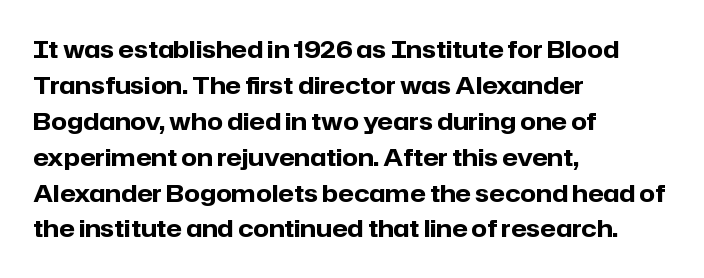
{"italic": "no", "bold": "yes", "underline": "no", "align": "left", "line_spacing": "normal", "line_spacing_ratio": 1.56, "letter_spacing": "normal", "letter_spacing_em": 0.0, "glyph_px": 23}
